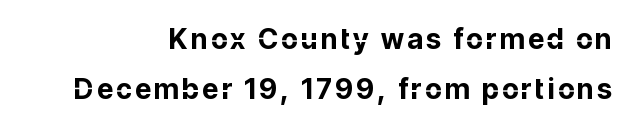
The image shows 28 px bold sans-serif type, upright; set line spacing 1.77x, not underlined; low stroke contrast and a medium x-height.
